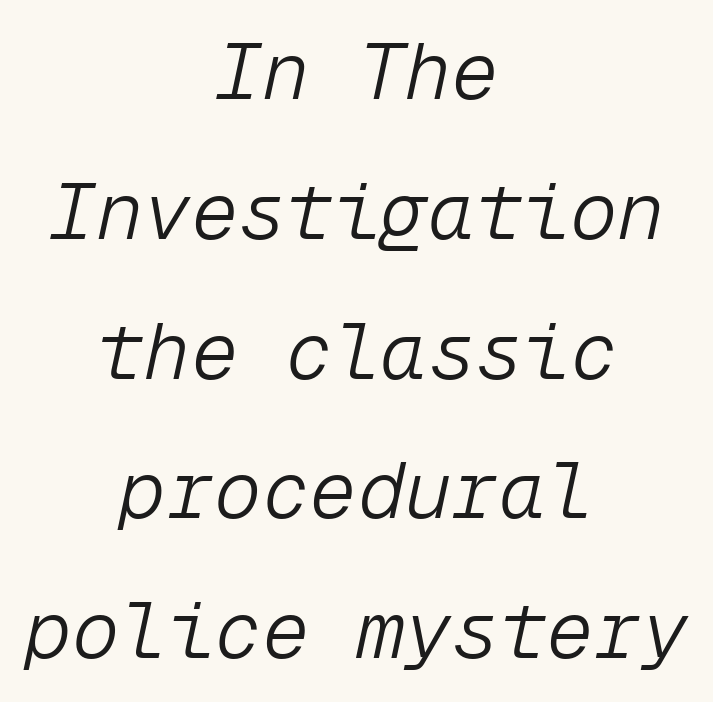
Q: Is the text bold? A: No.
Q: Is the text italic (slanted)? A: Yes, it leans right by about 12 degrees.
Q: Is the text underlined? A: No.
Q: How is the paragraph aligned? A: Centered.
Q: Is the spacing between letters normal or unusually wide? A: Normal.
Q: Width (condensed, normal, or wide)? A: Normal.
Q: Stroke contrast? A: Low.
Q: x-height? A: Medium.
Q: Monospaced? A: Yes.
